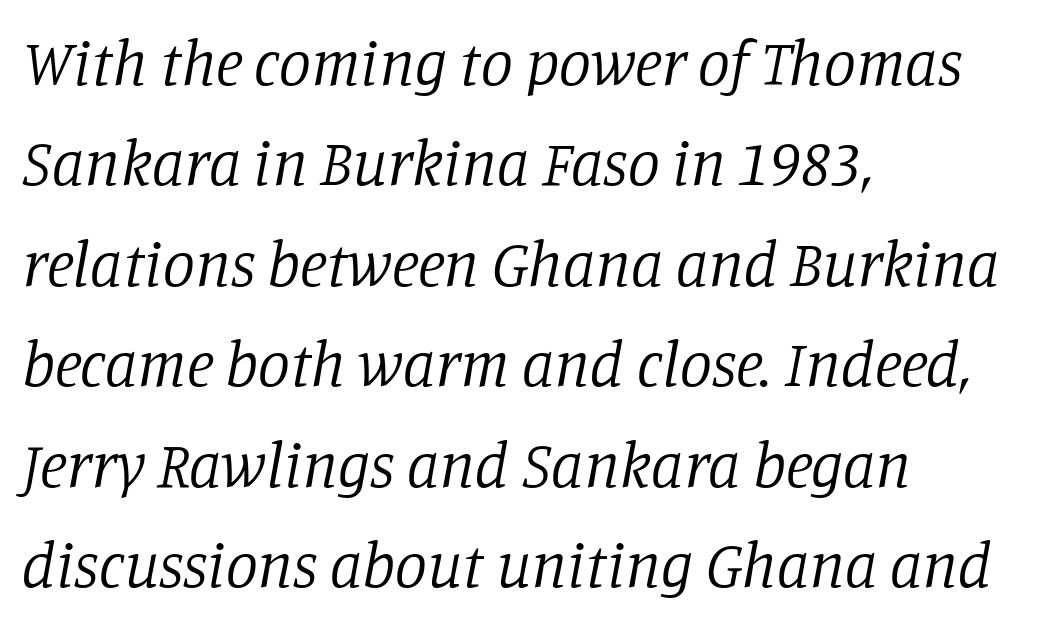
Q: Is the text bold? A: No.
Q: Is the text italic (slanted)? A: Yes, it leans right by about 11 degrees.
Q: Is the typeface a serif or a sans-serif typeface? A: Serif.
Q: Is the text underlined? A: No.
Q: How is the paragraph aligned? A: Left-aligned.
Q: Is the spacing between letters normal or unusually wide? A: Normal.
Q: Is the spacing between lines tight, normal or loose? A: Normal.
Q: Width (condensed, normal, or wide)? A: Normal.
Q: Stroke contrast? A: Low.
Q: x-height? A: Large.
Q: Monospaced? A: No.
